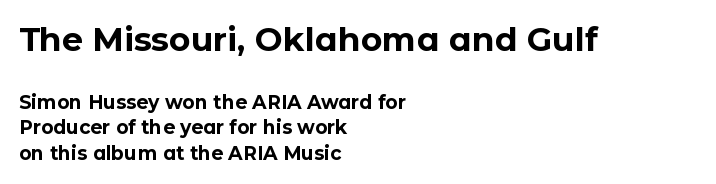
Serifs: no, the terminals of the letterforms are clean. The first block has been scaled up relative to the second. Honestly, the row spacing looks completely unremarkable. Ascenders rise straight up at ninety degrees. Note the varied advance widths — an 'i' is clearly narrower than an 'm'.
